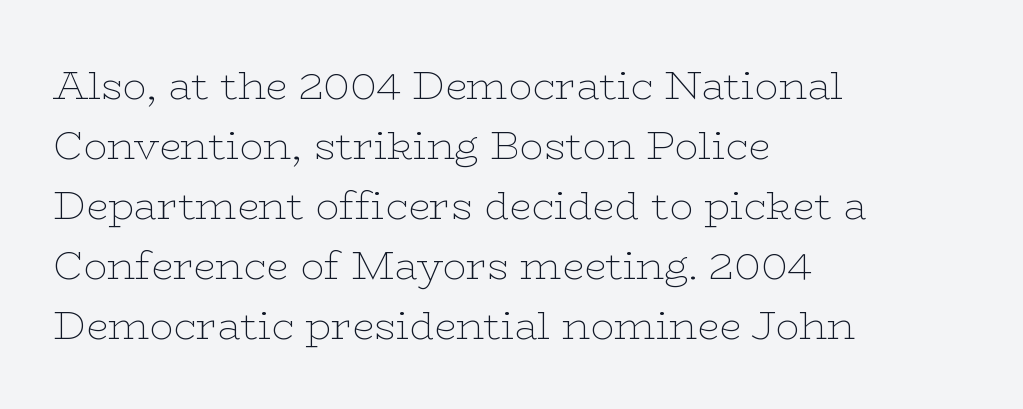
Q: Is the text bold? A: No.
Q: Is the text italic (slanted)? A: No, it is upright.
Q: Is the typeface a serif or a sans-serif typeface? A: Serif.
Q: Is the text underlined? A: No.
Q: How is the paragraph aligned? A: Left-aligned.
Q: Is the spacing between letters normal or unusually wide? A: Normal.
Q: Is the spacing between lines tight, normal or loose? A: Normal.
Q: Width (condensed, normal, or wide)? A: Wide.
Q: Stroke contrast? A: Low.
Q: x-height? A: Medium.
Q: Monospaced? A: No.
